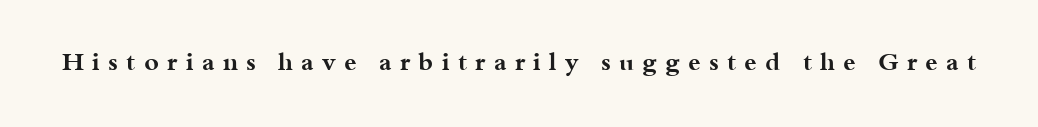
{"italic": "no", "bold": "yes", "underline": "no", "letter_spacing": "wide", "letter_spacing_em": 0.33, "glyph_px": 25}
